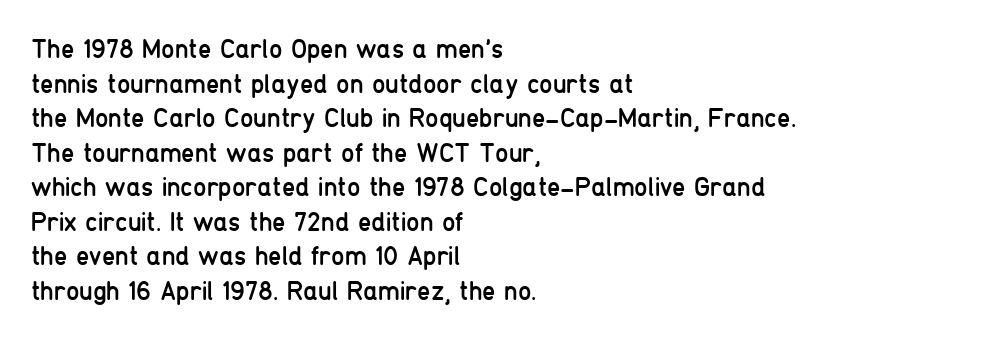
The image shows 27 px text type, upright; set left-aligned, normal line spacing (1.28x), normal letter spacing, not underlined.
